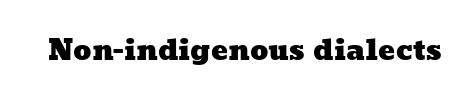
Q: Is the text underlined? A: No.
Q: Is the spacing between letters normal or unusually wide? A: Normal.
Q: Width (condensed, normal, or wide)? A: Wide.
Q: Stroke contrast? A: Low.
Q: x-height? A: Medium.
Q: Monospaced? A: No.
